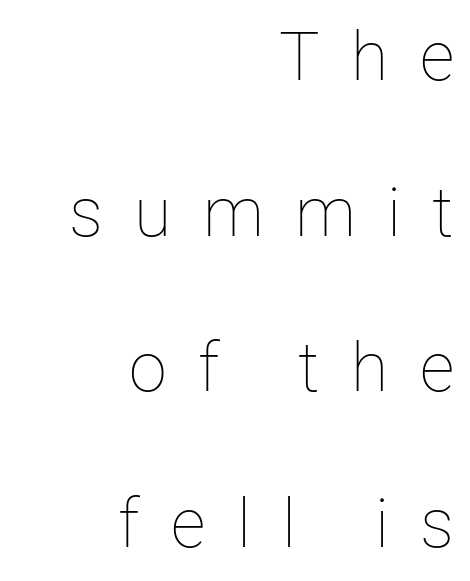
The gap between lines stays unmarked. Caption: expanded tracking, letters set apart. No heavy texture on the line: the type isn't bold. Characters remain perfectly vertical along every line. How would I describe the line gaps? Wide and relaxed. This sample has the flowing, uneven cadence of proportional lettering.
